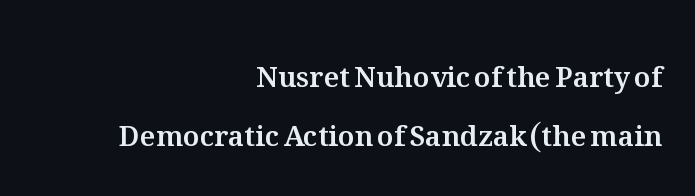
The image shows 28 px text type, upright; set right-aligned, loose line spacing (2.09x), normal letter spacing, not underlined; medium stroke contrast and a medium x-height.
